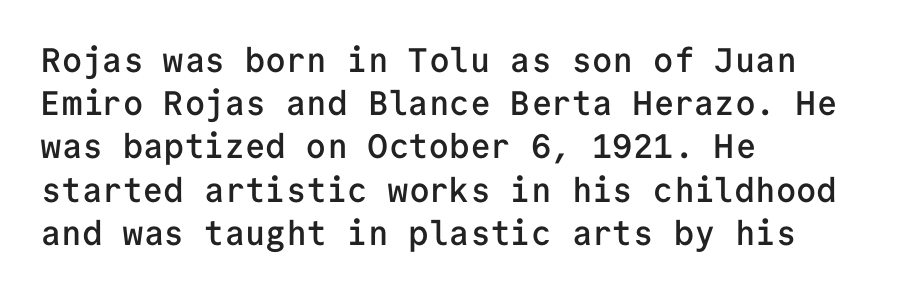
No extra tracking has been applied to these lines. Interline gaps are of average width in this sample. This is the regular roman posture of the typeface. Note the uniform advance width — an 'i' takes as much space as an 'm'.
